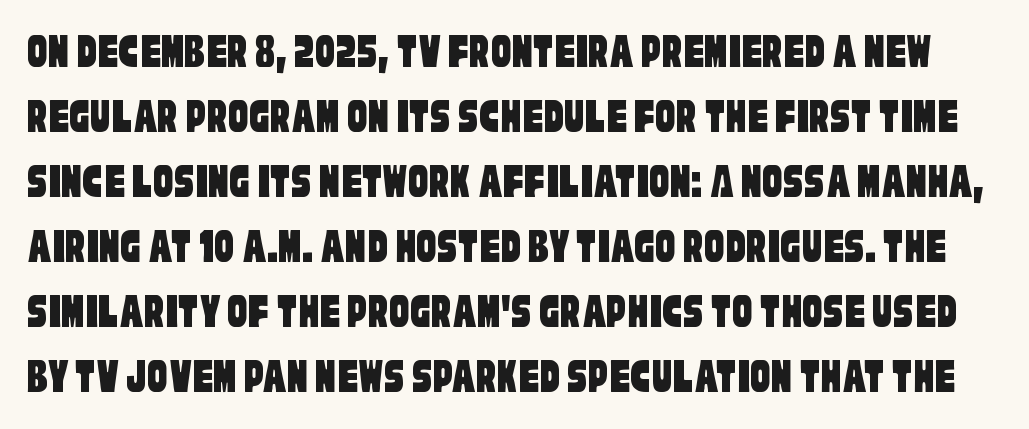
The image shows 50 px condensed sans-serif type; set normal line spacing (1.3x), normal letter spacing, not underlined; low stroke contrast and a large x-height.
